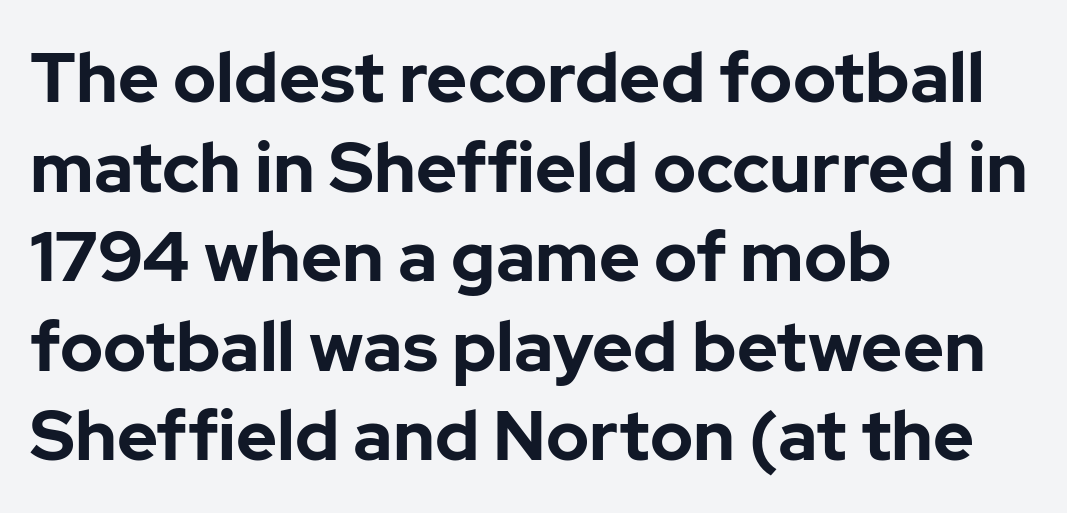
{"serif": "no", "italic": "no", "bold": "yes", "weight": "bold", "width": "normal", "stroke_contrast": "low", "x_height": "medium", "monospaced": "no", "underline": "no", "align": "left", "line_spacing": "normal", "line_spacing_ratio": 1.28, "letter_spacing": "normal", "letter_spacing_em": 0.0, "glyph_px": 70}
